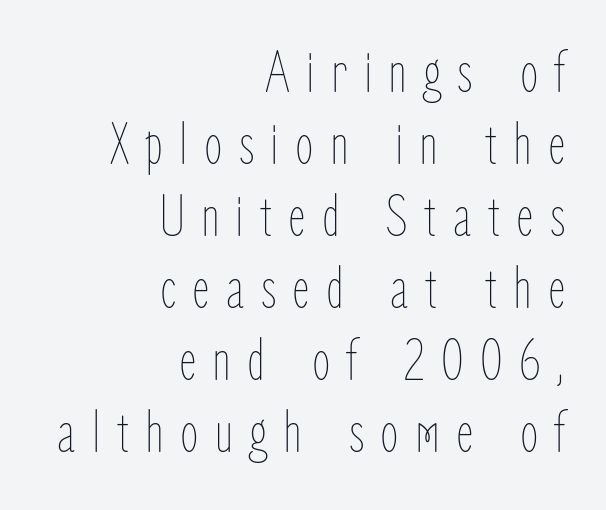
The image shows 60 px thin, condensed type, upright; set right-aligned, line spacing 1.2x, unusually wide letter spacing (+0.27 em), not underlined; low stroke contrast and a medium x-height.
